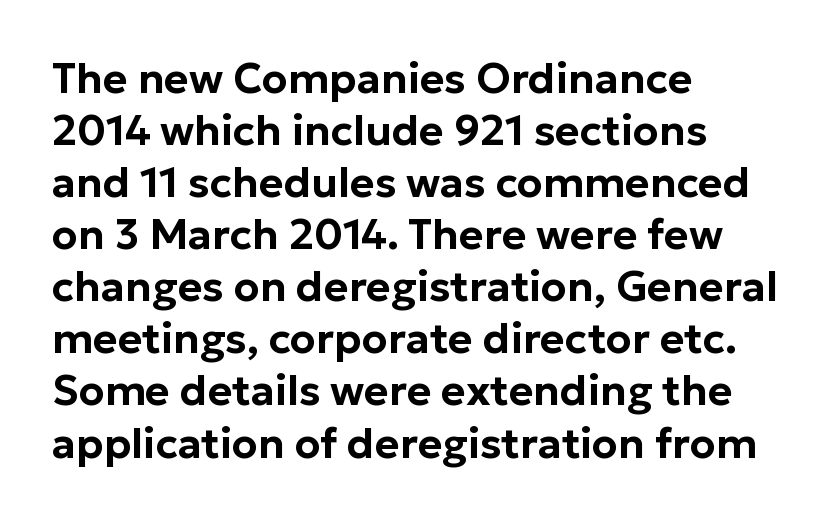
Nope, no serifs anywhere on these letters. Do the letters lean? They stand straight. The face used here is proportionally spaced, like ordinary book or web type. Words float on clear page, feet unadorned. Compared with a centered layout, this one pins lines to the left instead.
